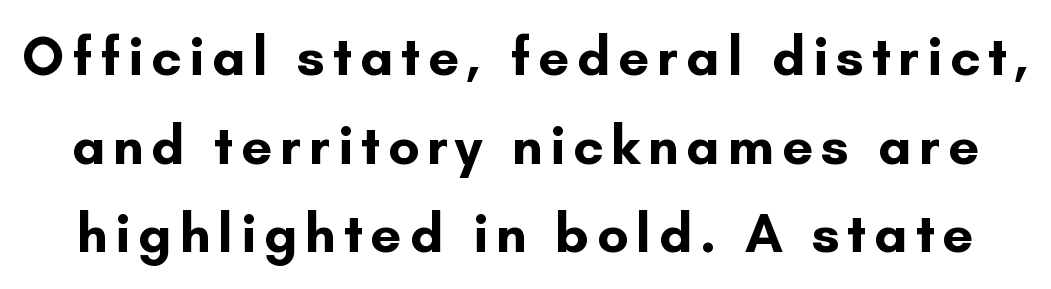
{"serif": "no", "italic": "no", "bold": "yes", "weight": "bold", "width": "normal", "stroke_contrast": "low", "x_height": "small", "monospaced": "no", "underline": "no", "line_spacing": "normal", "line_spacing_ratio": 1.61, "glyph_px": 55}
